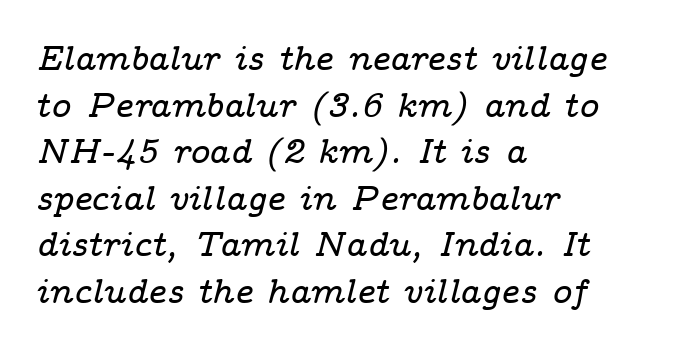
The image shows 34 px wide serif type, italic (leaning right); set left-aligned, normal line spacing (1.37x), normal letter spacing, not underlined; low stroke contrast and a medium x-height.
